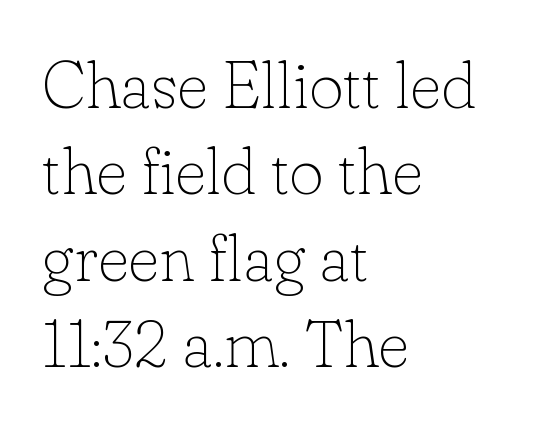
Students, note that the glyphs here touch the page at normal intervals. Plain, unruled lines of type. A serif font was chosen for this passage. Compared with typical paragraphs, the rows here are spaced about the same. Line starts are locked; line ends wander. Designer's note — italics off, roman on.
